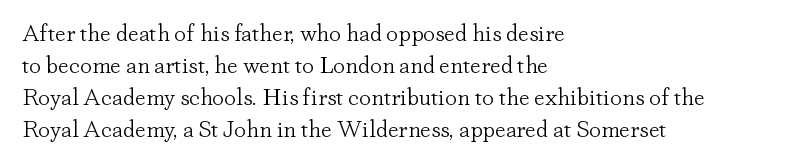
A bare baseline throughout the passage. Does the lettering tilt? It doesn't — this is upright. Leftover space on each line is placed entirely after the last word. Regarding leading, the lines here are spaced in the standard way. Inter-character spacing is left at the font's built-in metrics. Compared with a typical body face, this is equally light or lighter still.
